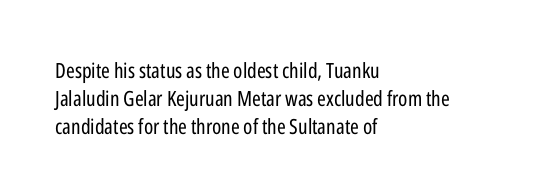
{"italic": "no", "bold": "no", "underline": "no", "align": "left", "line_spacing": "normal", "line_spacing_ratio": 1.33, "letter_spacing": "normal", "letter_spacing_em": 0.0, "glyph_px": 21}
